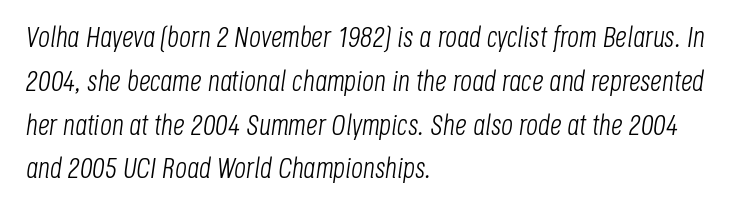
The image shows 29 px light, condensed type, italic (leaning right); set left-aligned, normal line spacing (1.51x), normal letter spacing, not underlined; low stroke contrast and a large x-height.
